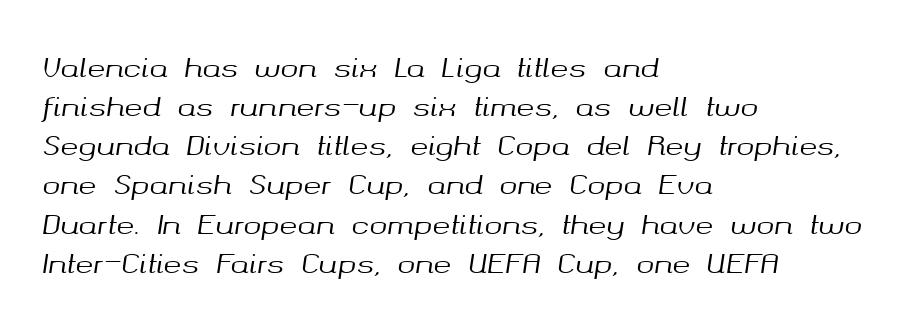
The image shows 27 px text type, italic (leaning right); set left-aligned, normal line spacing (1.45x), normal letter spacing, not underlined.
